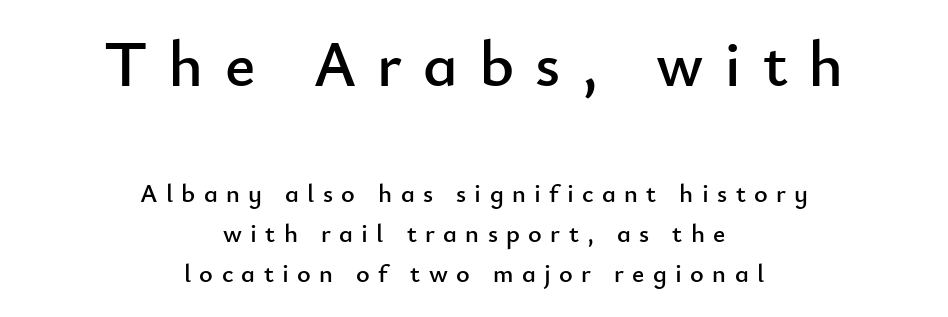
The image shows 65 px sans-serif type, upright; set centered, normal line spacing (1.54x), unusually wide letter spacing (+0.32 em), not underlined; the first (top) block is 2.5x larger; low stroke contrast and a small x-height.
